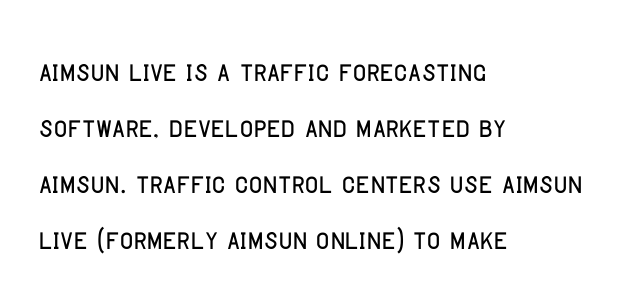
When letters stand straight like this, we call the style roman or upright. Tracking here is standard; glyphs follow each other at the usual distance. The glyphs are unaccompanied by any horizontal stroke below them. The paragraph shown leans on its left margin. The rendering uses a moderate line-height, typical for paragraphs. Here the designer chose a conventional face with non-uniform glyph widths.
